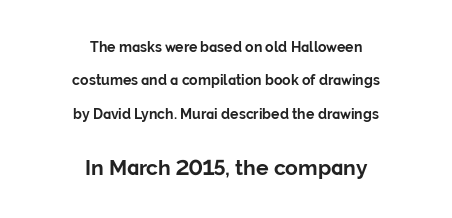
{"italic": "no", "bold": "yes", "underline": "no", "align": "center", "line_spacing": "loose", "line_spacing_ratio": 2.38, "letter_spacing": "normal", "letter_spacing_em": 0.0, "larger_block": "second", "size_ratio": 1.5, "glyph_px": 21}
